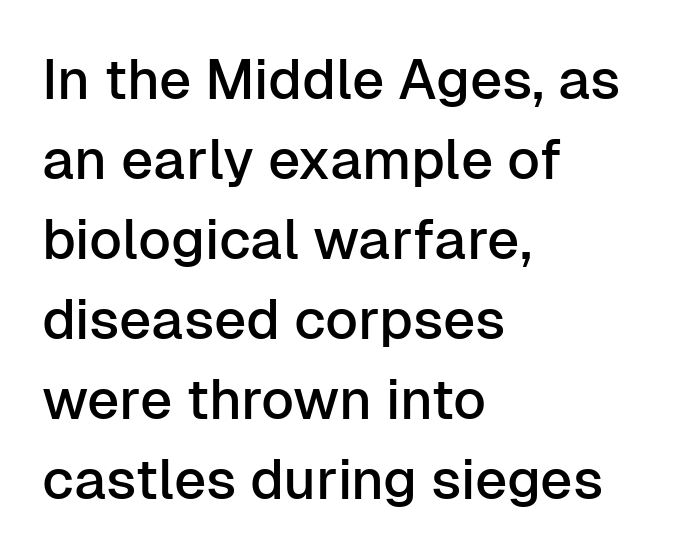
Type without underlining. Short note: letters normally spaced. The block of text has a typical density, with ordinary space between rows. This sample has the flowing, uneven cadence of proportional lettering.
